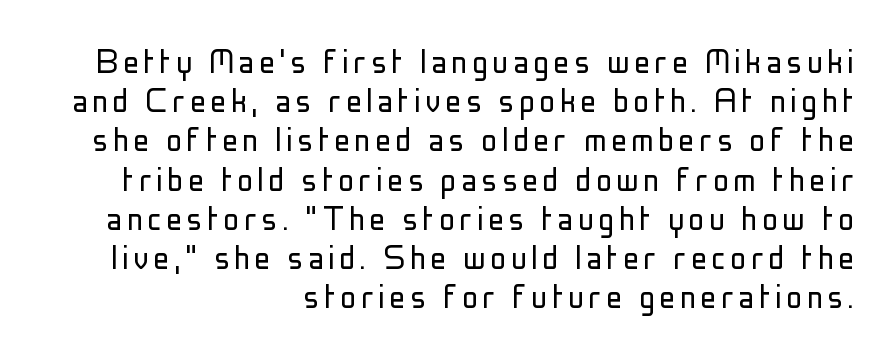
The image shows 40 px light, condensed sans-serif type, upright; set right-aligned, tight line spacing (0.98x), not underlined; low stroke contrast and a medium x-height.
